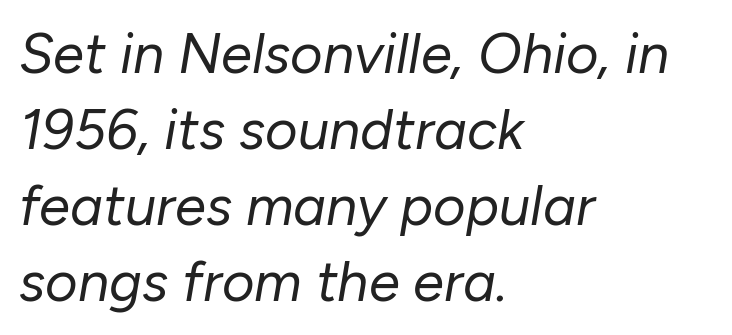
The image shows 56 px regular-weight type, italic (leaning right); set left-aligned, normal line spacing (1.36x), normal letter spacing, not underlined; low stroke contrast and a medium x-height.
